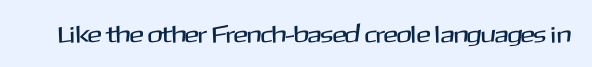
Q: Is the text italic (slanted)? A: No, it is upright.
Q: Is the text underlined? A: No.
Q: Is the spacing between letters normal or unusually wide? A: Normal.
